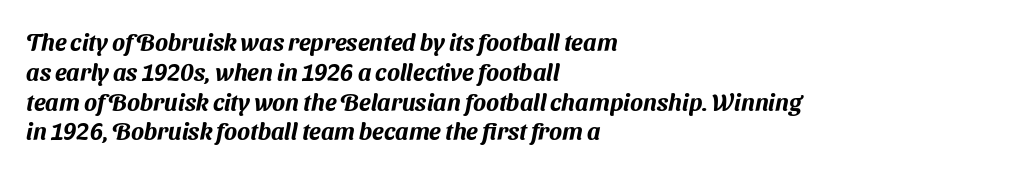
The image shows 24 px text type; set left-aligned, line spacing 1.24x, normal letter spacing, not underlined.
